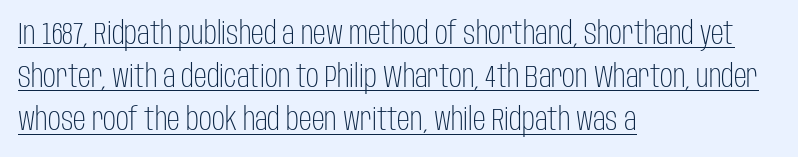
Notice how descenders clear the ascenders below comfortably — that's standard leading. The font family rendered here belongs to the sans-serif group. Typeset ragged right — the left edge is the straight one. No extra tracking has been applied to these lines. It's the straight-up-and-down kind of type.
